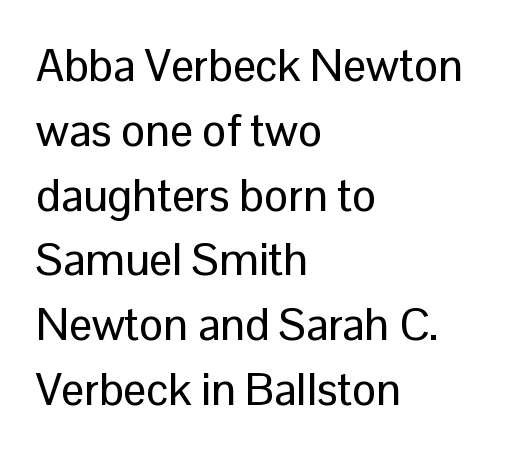
{"serif": "no", "italic": "no", "width": "normal", "stroke_contrast": "low", "x_height": "medium", "monospaced": "no", "underline": "no", "align": "left", "line_spacing": "normal", "line_spacing_ratio": 1.44, "letter_spacing": "normal", "letter_spacing_em": 0.0, "glyph_px": 45}
